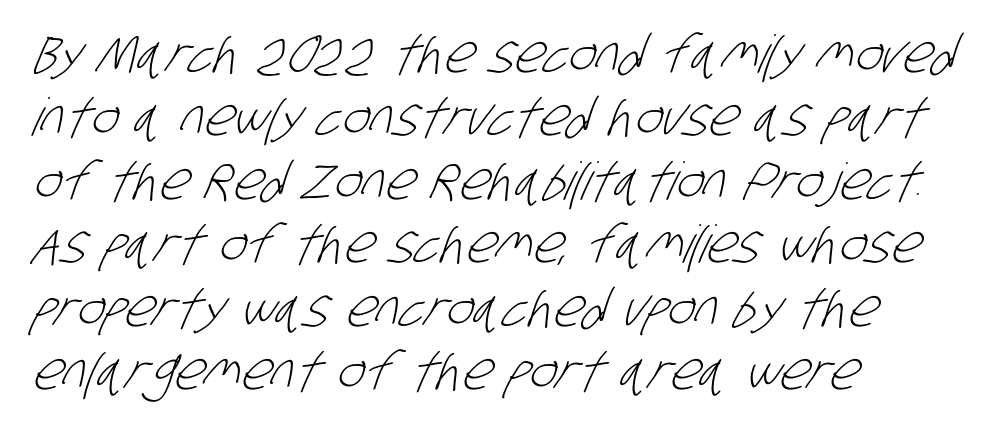
The image shows 52 px light, condensed sans-serif type; set left-aligned, line spacing 1.22x, normal letter spacing, not underlined; low stroke contrast and a large x-height.
